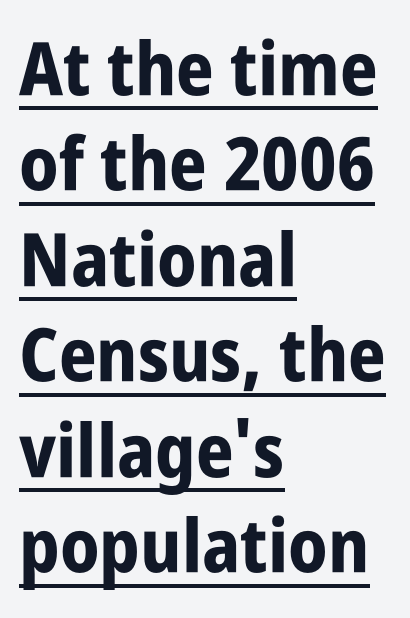
The image shows 74 px bold, condensed sans-serif type, upright; set left-aligned, normal line spacing (1.29x), normal letter spacing, underlined; low stroke contrast and a large x-height.
